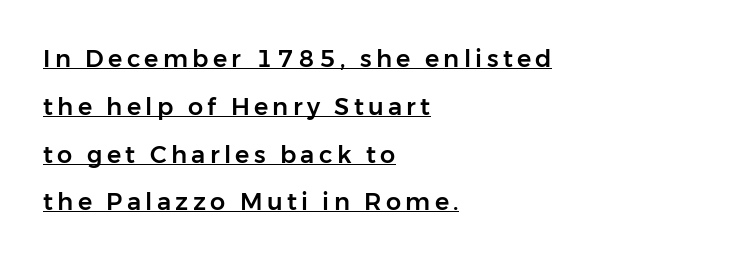
What's the leading like? Stretched, with rows far apart. These lines are set flush left with a ragged right edge. In designer terms, the underline attribute is active on this setting. The letters stand upright; this is a roman face.
